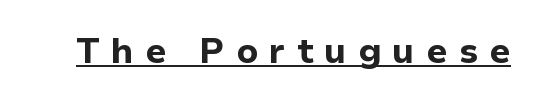
The image shows 35 px bold sans-serif type, upright; set unusually wide letter spacing (+0.32 em), underlined; low stroke contrast and a medium x-height.
